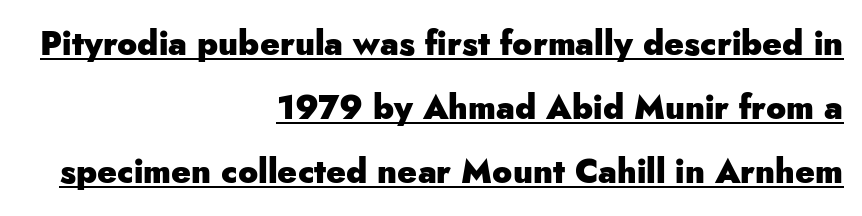
The image shows 33 px heavy sans-serif type, upright; set right-aligned, loose line spacing (1.94x), normal letter spacing, underlined; low stroke contrast and a small x-height.
